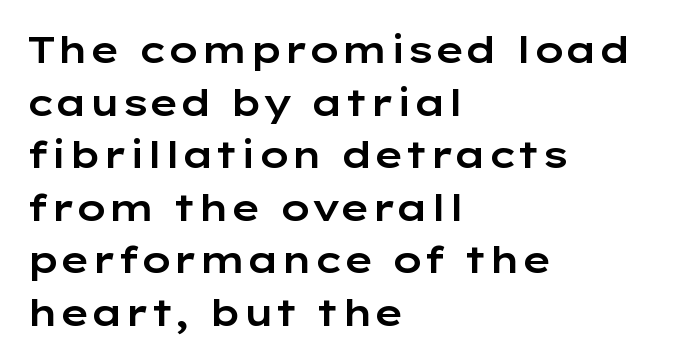
The image shows 37 px wide sans-serif type, upright; set left-aligned, normal line spacing (1.42x), normal letter spacing, not underlined; low stroke contrast and a medium x-height.
